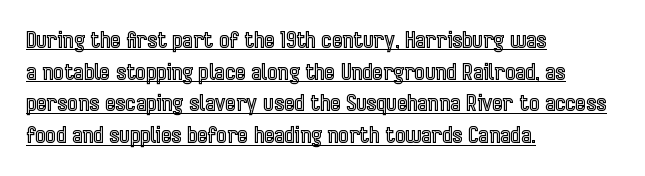
Q: Is the text italic (slanted)? A: No, it is upright.
Q: Is the text underlined? A: Yes.
Q: How is the paragraph aligned? A: Left-aligned.
Q: Is the spacing between letters normal or unusually wide? A: Normal.
Q: Is the spacing between lines tight, normal or loose? A: Normal.
